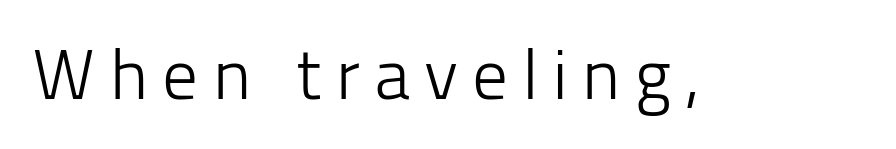
Q: Is the text bold? A: No.
Q: Is the text italic (slanted)? A: No, it is upright.
Q: Is the typeface a serif or a sans-serif typeface? A: Sans-serif.
Q: Is the text underlined? A: No.
Q: Width (condensed, normal, or wide)? A: Normal.
Q: Stroke contrast? A: Low.
Q: x-height? A: Medium.
Q: Monospaced? A: No.
